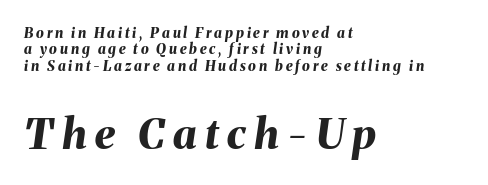
{"italic": "yes", "lean": "right", "slant_degrees": 8, "bold": "yes", "weight": "bold", "width": "normal", "stroke_contrast": "medium", "x_height": "medium", "monospaced": "no", "underline": "no", "align": "left", "line_spacing_ratio": 1.17, "letter_spacing": "wide", "letter_spacing_em": 0.2, "larger_block": "second", "size_ratio": 3.0, "glyph_px": 42}
